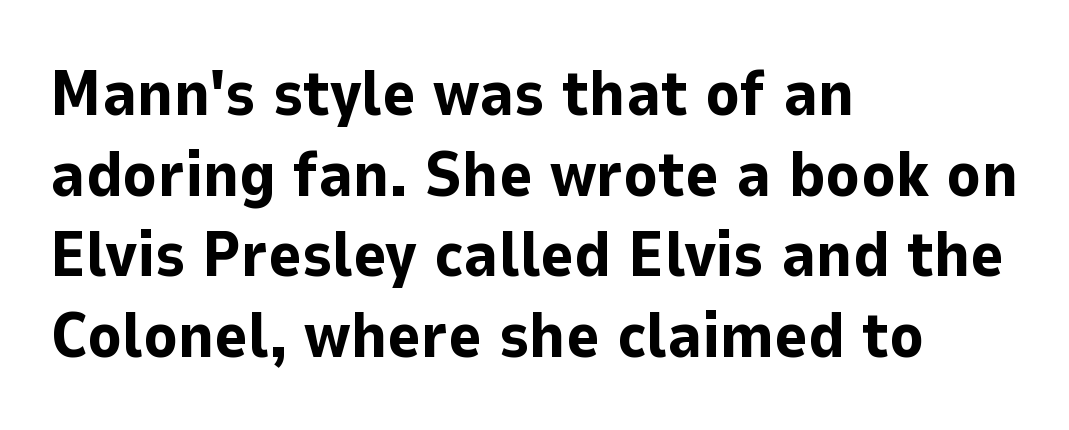
{"serif": "no", "italic": "no", "bold": "yes", "weight": "bold", "width": "normal", "stroke_contrast": "low", "x_height": "medium", "monospaced": "no", "underline": "no", "align": "left", "line_spacing": "normal", "line_spacing_ratio": 1.26, "letter_spacing": "normal", "letter_spacing_em": 0.0, "glyph_px": 64}
